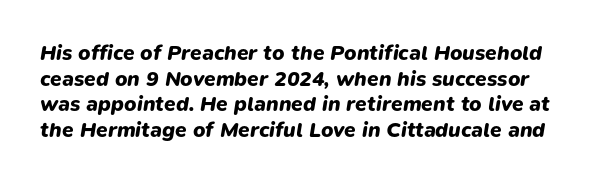
The image shows 21 px bold type, italic (leaning right); set line spacing 1.22x, normal letter spacing, not underlined.
